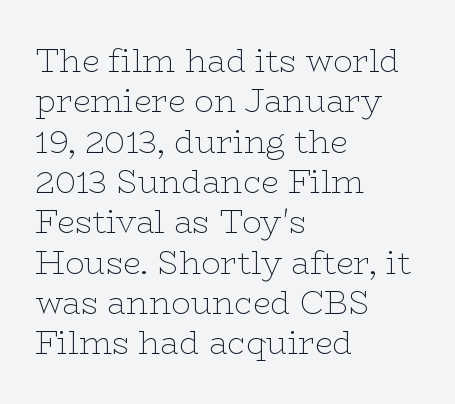
The image shows 32 px thin, wide serif type, upright; set left-aligned, normal line spacing (1.26x), normal letter spacing, not underlined; low stroke contrast and a medium x-height.
